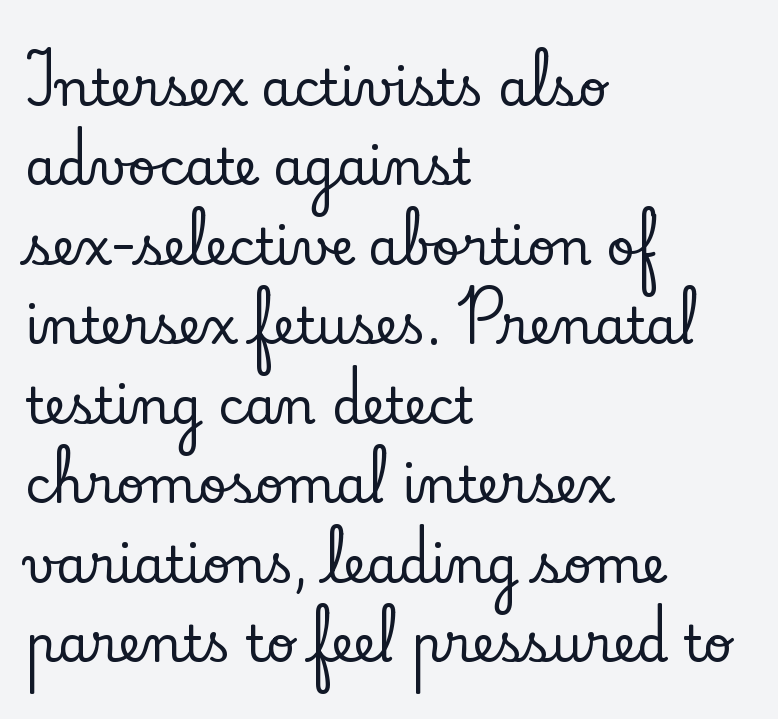
{"serif": "yes", "italic": "no", "width": "normal", "stroke_contrast": "low", "x_height": "small", "monospaced": "no", "underline": "no", "align": "left", "line_spacing": "normal", "line_spacing_ratio": 1.59, "letter_spacing": "normal", "letter_spacing_em": 0.0, "glyph_px": 50}
